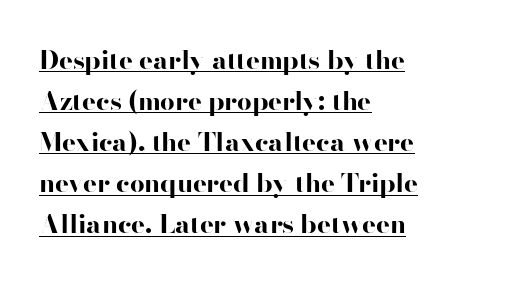
{"italic": "no", "bold": "yes", "underline": "yes", "align": "left", "line_spacing": "normal", "line_spacing_ratio": 1.58, "letter_spacing": "normal", "letter_spacing_em": 0.0, "glyph_px": 26}
